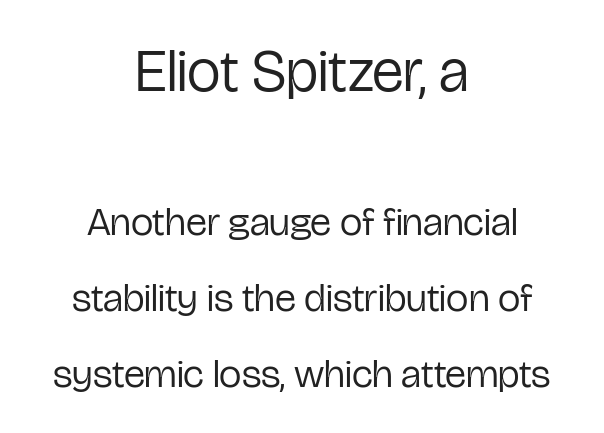
Q: Is the text bold? A: No.
Q: Is the text italic (slanted)? A: No, it is upright.
Q: Is the typeface a serif or a sans-serif typeface? A: Sans-serif.
Q: Is the text underlined? A: No.
Q: How is the paragraph aligned? A: Centered.
Q: Is the spacing between letters normal or unusually wide? A: Normal.
Q: Is the spacing between lines tight, normal or loose? A: Loose.
Q: Which block of text is set in a larger size, the first (top) or the second (bottom)? A: The first (top) one.
Q: Width (condensed, normal, or wide)? A: Condensed.
Q: Stroke contrast? A: Low.
Q: x-height? A: Medium.
Q: Monospaced? A: No.
